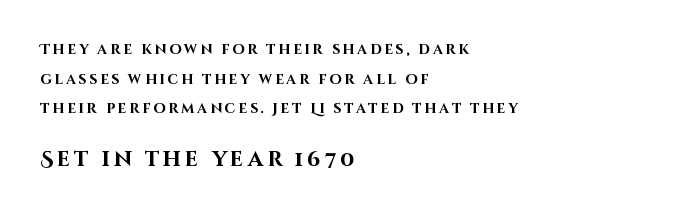
Q: Is the text bold? A: Yes.
Q: Is the text italic (slanted)? A: No, it is upright.
Q: Is the text underlined? A: No.
Q: How is the paragraph aligned? A: Left-aligned.
Q: Is the spacing between lines tight, normal or loose? A: Loose.
Q: Which block of text is set in a larger size, the first (top) or the second (bottom)? A: The second (bottom) one.
